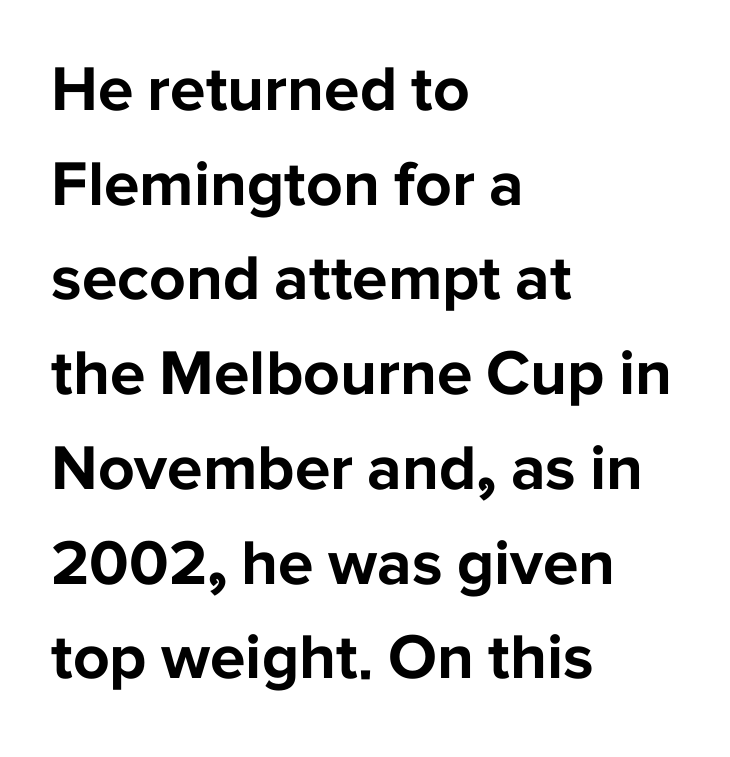
The image shows 64 px bold sans-serif type, upright; set left-aligned, normal line spacing (1.48x), normal letter spacing, not underlined; low stroke contrast and a medium x-height.
